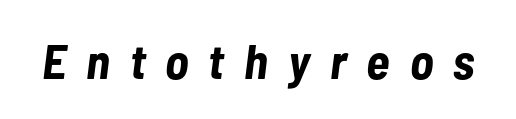
The image shows 49 px bold, condensed type, italic (leaning right); set unusually wide letter spacing (+0.41 em), not underlined; low stroke contrast and a medium x-height.
